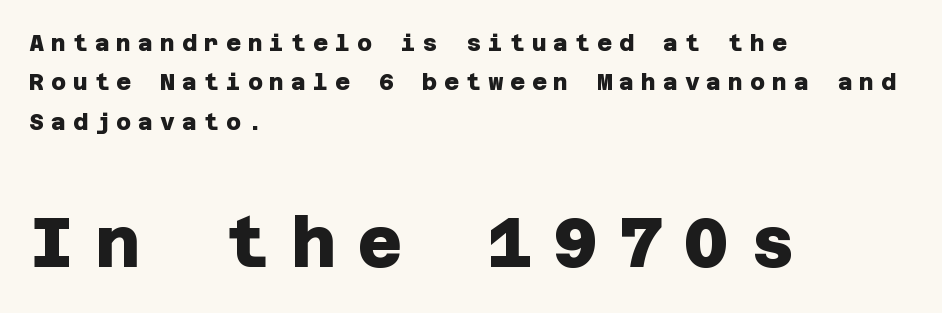
The image shows 69 px heavy sans-serif type; set left-aligned, line spacing 1.71x, unusually wide letter spacing (+0.3 em), not underlined; the second (bottom) block is 3.0x larger; low stroke contrast and a large x-height.
